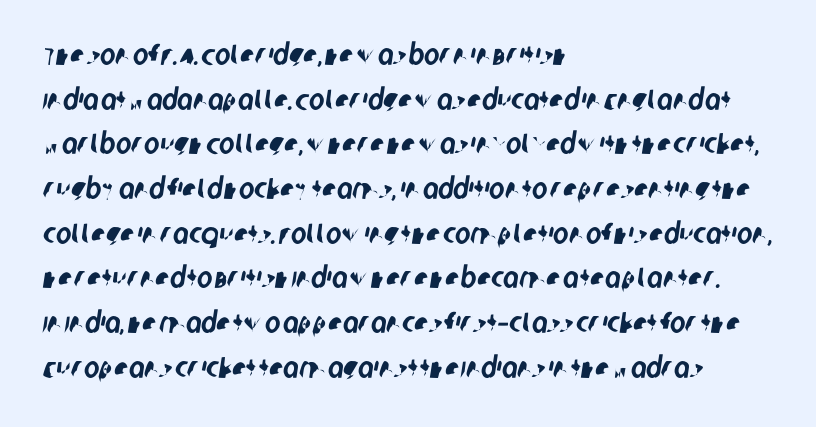
The image shows 29 px condensed sans-serif type; set left-aligned, normal line spacing (1.54x), normal letter spacing, not underlined; low stroke contrast and a large x-height.
